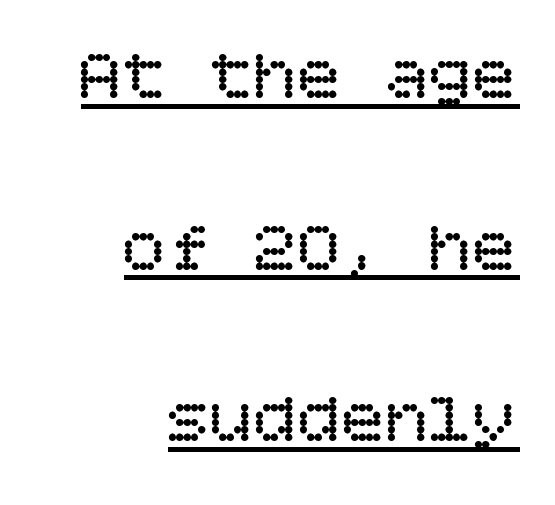
{"italic": "no", "bold": "no", "weight": "regular", "width": "normal", "stroke_contrast": "low", "x_height": "large", "underline": "yes", "align": "right", "line_spacing": "loose", "line_spacing_ratio": 2.35, "letter_spacing": "normal", "letter_spacing_em": 0.0, "glyph_px": 73}
